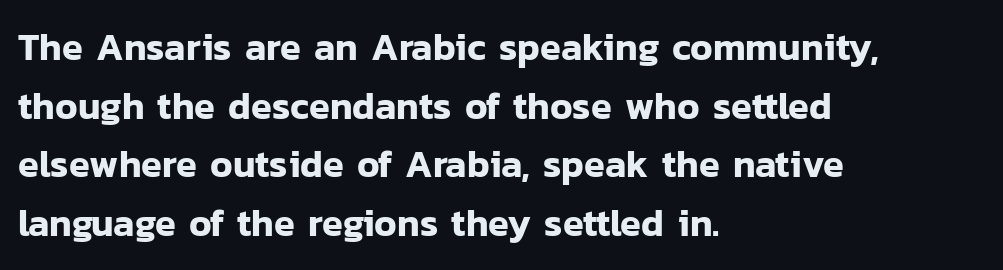
{"serif": "no", "italic": "no", "width": "normal", "stroke_contrast": "low", "x_height": "medium", "monospaced": "no", "underline": "no", "align": "left", "line_spacing": "normal", "line_spacing_ratio": 1.54, "letter_spacing": "normal", "letter_spacing_em": 0.0, "glyph_px": 38}
